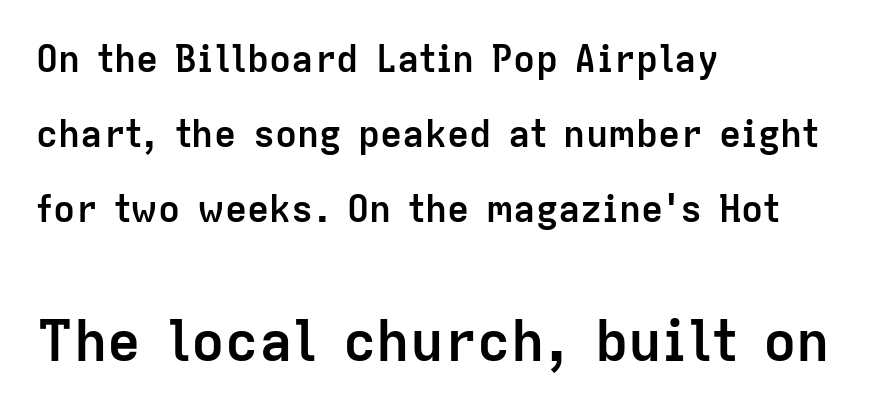
Q: Is the text bold? A: Yes.
Q: Is the text italic (slanted)? A: No, it is upright.
Q: Is the typeface a serif or a sans-serif typeface? A: Sans-serif.
Q: Is the text underlined? A: No.
Q: How is the paragraph aligned? A: Left-aligned.
Q: Is the spacing between letters normal or unusually wide? A: Normal.
Q: Is the spacing between lines tight, normal or loose? A: Loose.
Q: Which block of text is set in a larger size, the first (top) or the second (bottom)? A: The second (bottom) one.
Q: Width (condensed, normal, or wide)? A: Normal.
Q: Stroke contrast? A: Low.
Q: x-height? A: Medium.
Q: Monospaced? A: No.
